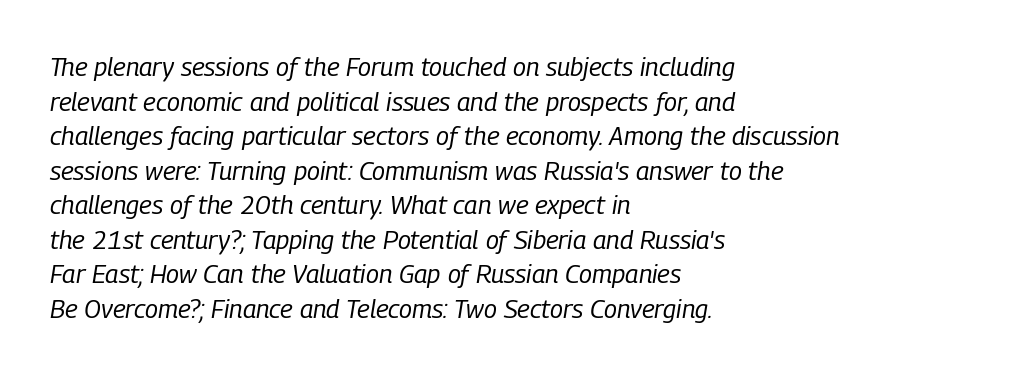
{"italic": "yes", "lean": "right", "slant_degrees": 9, "bold": "no", "underline": "no", "align": "left", "line_spacing": "normal", "line_spacing_ratio": 1.33, "letter_spacing": "normal", "letter_spacing_em": 0.0, "glyph_px": 26}
